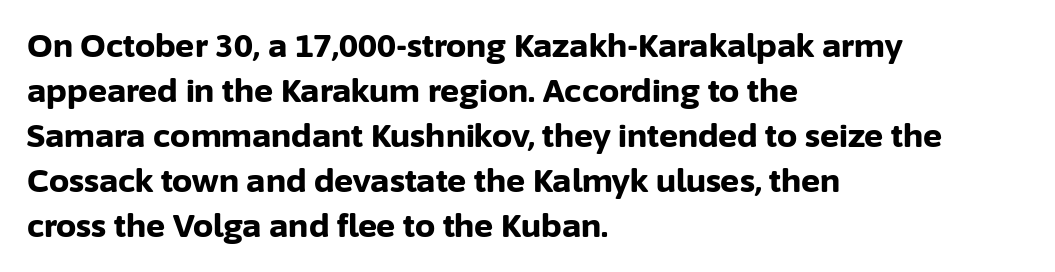
Q: Is the text bold? A: Yes.
Q: Is the text italic (slanted)? A: No, it is upright.
Q: Is the typeface a serif or a sans-serif typeface? A: Sans-serif.
Q: Is the text underlined? A: No.
Q: How is the paragraph aligned? A: Left-aligned.
Q: Is the spacing between letters normal or unusually wide? A: Normal.
Q: Is the spacing between lines tight, normal or loose? A: Normal.
Q: Width (condensed, normal, or wide)? A: Normal.
Q: Stroke contrast? A: Low.
Q: x-height? A: Medium.
Q: Monospaced? A: No.
